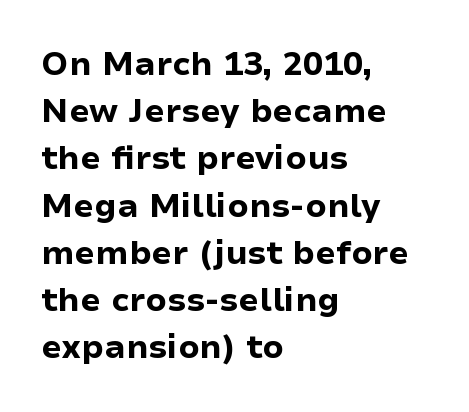
Q: Is the text bold? A: Yes.
Q: Is the text italic (slanted)? A: No, it is upright.
Q: Is the typeface a serif or a sans-serif typeface? A: Sans-serif.
Q: Is the text underlined? A: No.
Q: How is the paragraph aligned? A: Left-aligned.
Q: Is the spacing between letters normal or unusually wide? A: Normal.
Q: Is the spacing between lines tight, normal or loose? A: Normal.
Q: Width (condensed, normal, or wide)? A: Normal.
Q: Stroke contrast? A: Low.
Q: x-height? A: Medium.
Q: Monospaced? A: No.
